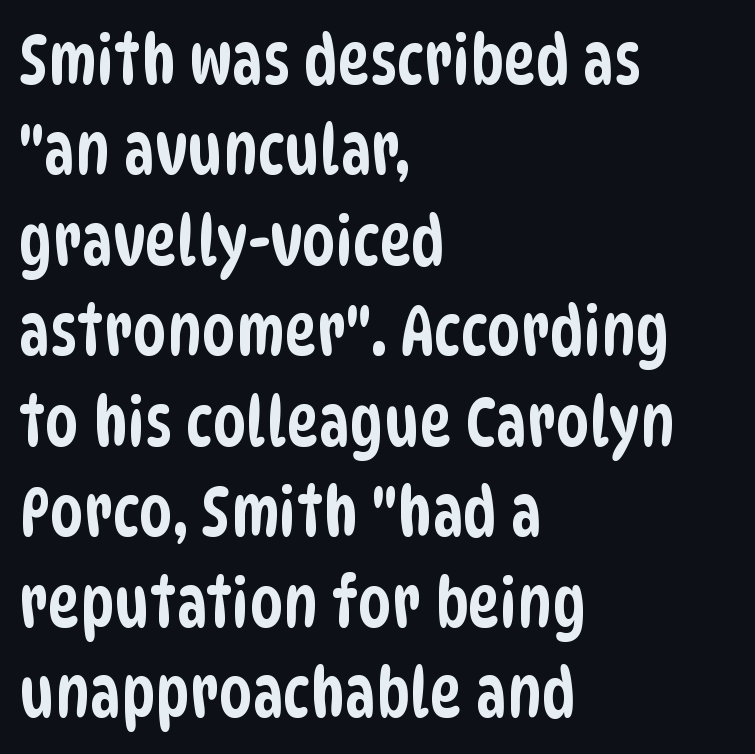
The image shows 68 px condensed sans-serif type; set left-aligned, normal line spacing (1.33x), normal letter spacing, not underlined; low stroke contrast and a large x-height.
